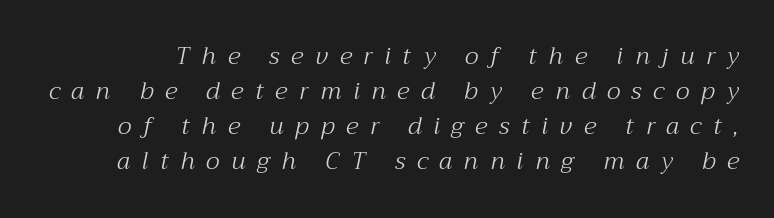
The baseline area is clear. What stands out about the letter spacing? Its width — letters are far apart. No heavy texture on the line: the type isn't bold. The font's italic variant was chosen for this text.
